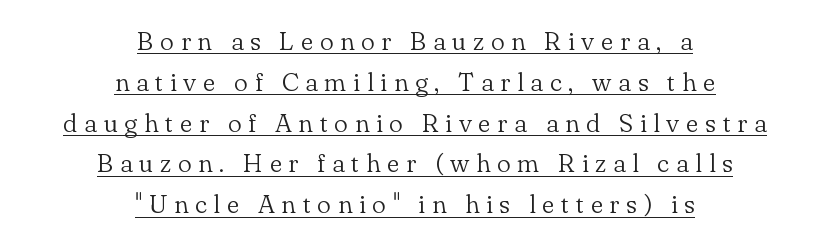
{"italic": "no", "bold": "no", "underline": "yes", "align": "center", "line_spacing": "normal", "line_spacing_ratio": 1.57, "letter_spacing": "wide", "letter_spacing_em": 0.26, "glyph_px": 26}
